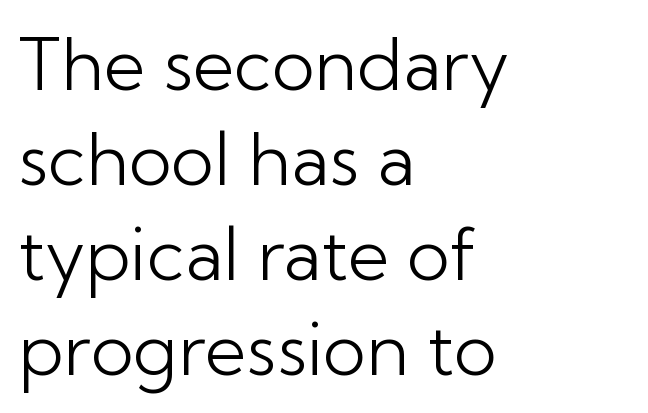
{"serif": "no", "italic": "no", "bold": "no", "weight": "light", "width": "normal", "stroke_contrast": "low", "x_height": "medium", "monospaced": "no", "underline": "no", "align": "left", "line_spacing": "normal", "line_spacing_ratio": 1.32, "letter_spacing": "normal", "letter_spacing_em": 0.0, "glyph_px": 72}
